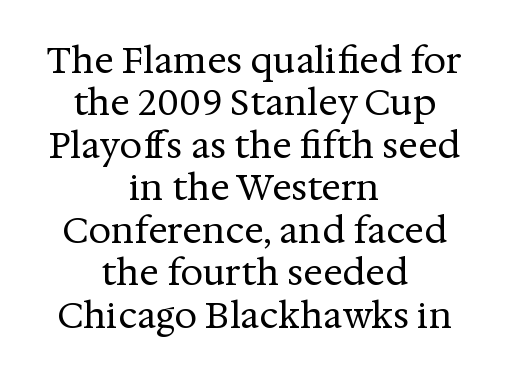
{"serif": "yes", "italic": "no", "bold": "no", "weight": "regular", "width": "normal", "stroke_contrast": "medium", "x_height": "medium", "monospaced": "no", "underline": "no", "align": "center", "line_spacing_ratio": 1.18, "letter_spacing": "normal", "letter_spacing_em": 0.0, "glyph_px": 36}
